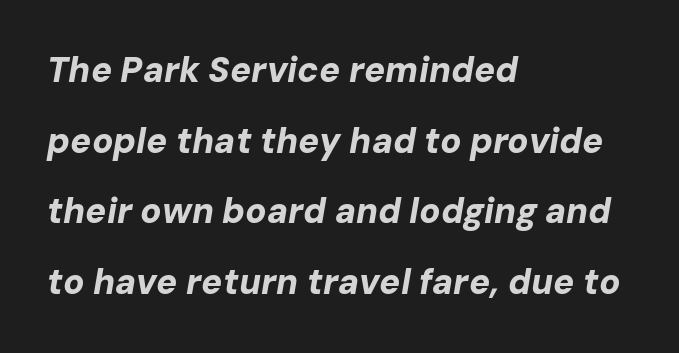
{"italic": "yes", "lean": "right", "slant_degrees": 10, "bold": "yes", "weight": "bold", "width": "normal", "stroke_contrast": "low", "x_height": "medium", "monospaced": "no", "underline": "no", "align": "left", "line_spacing": "loose", "line_spacing_ratio": 2.02, "letter_spacing": "normal", "letter_spacing_em": 0.0, "glyph_px": 35}
